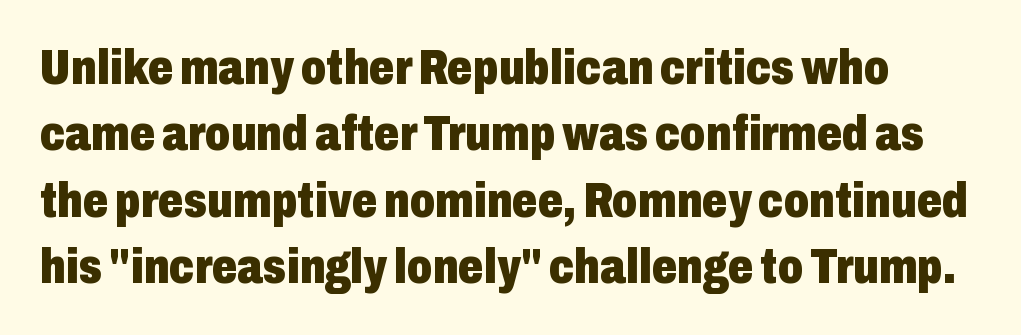
{"serif": "no", "italic": "no", "bold": "yes", "weight": "heavy", "width": "condensed", "stroke_contrast": "low", "x_height": "medium", "monospaced": "no", "underline": "no", "line_spacing": "normal", "line_spacing_ratio": 1.33, "letter_spacing": "normal", "letter_spacing_em": 0.0, "glyph_px": 50}
